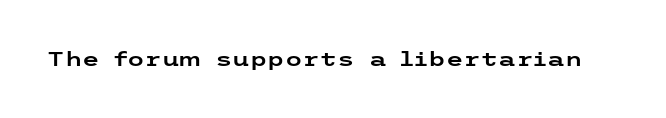
The image shows 20 px text type, upright; set normal letter spacing, not underlined.
